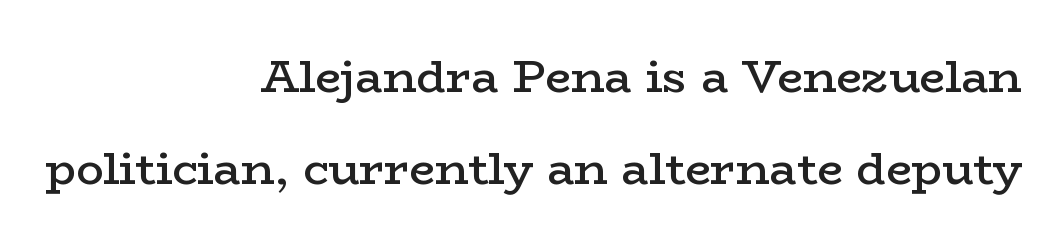
{"serif": "yes", "italic": "no", "bold": "semi", "weight": "semibold", "width": "wide", "stroke_contrast": "low", "x_height": "medium", "monospaced": "no", "underline": "no", "align": "right", "line_spacing": "loose", "line_spacing_ratio": 2.0, "letter_spacing": "normal", "letter_spacing_em": 0.0, "glyph_px": 46}
